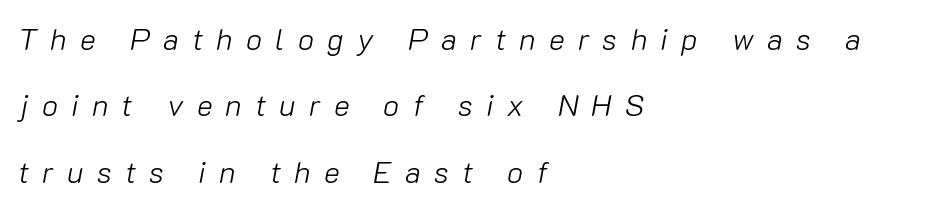
Q: Is the text bold? A: No.
Q: Is the text italic (slanted)? A: Yes, it leans right by about 10 degrees.
Q: Is the text underlined? A: No.
Q: How is the paragraph aligned? A: Left-aligned.
Q: Is the spacing between letters normal or unusually wide? A: Unusually wide.
Q: Is the spacing between lines tight, normal or loose? A: Loose.
Q: Width (condensed, normal, or wide)? A: Normal.
Q: Stroke contrast? A: Low.
Q: x-height? A: Medium.
Q: Monospaced? A: No.
